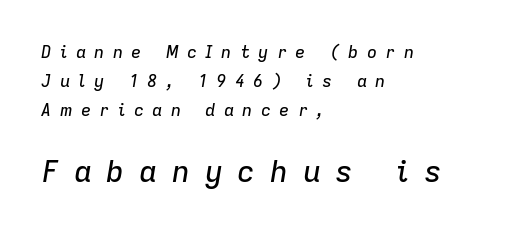
The image shows 30 px text type, italic (leaning right); set left-aligned, line spacing 1.72x, unusually wide letter spacing (+0.49 em), not underlined; the second (bottom) block is 1.76x larger; low stroke contrast and a medium x-height.
